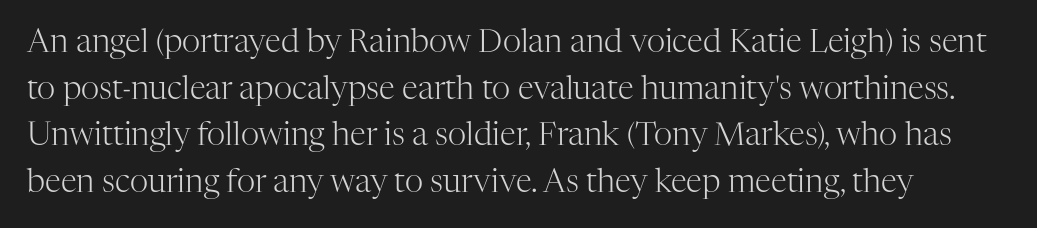
The image shows 32 px light serif type, upright; set normal line spacing (1.46x), normal letter spacing, not underlined; high stroke contrast and a medium x-height.
